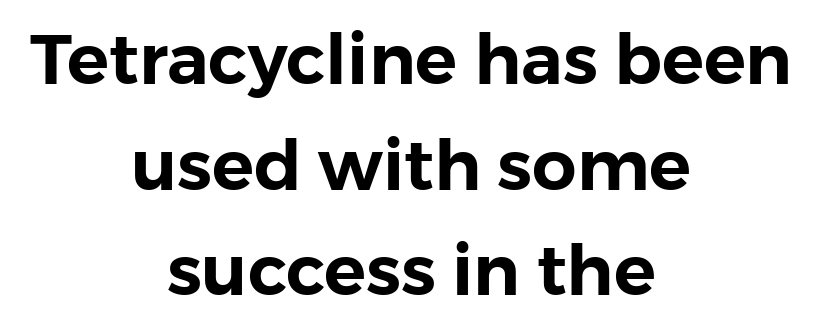
{"serif": "no", "italic": "no", "width": "normal", "stroke_contrast": "low", "x_height": "medium", "monospaced": "no", "underline": "no", "align": "center", "line_spacing": "normal", "line_spacing_ratio": 1.51, "letter_spacing": "normal", "letter_spacing_em": 0.0, "glyph_px": 70}
